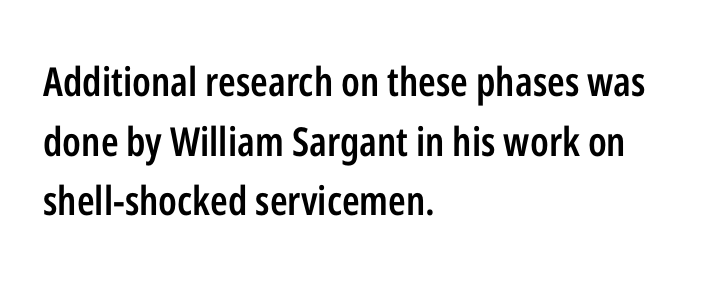
Q: Is the text bold? A: Semi-bold.
Q: Is the text italic (slanted)? A: No, it is upright.
Q: Is the typeface a serif or a sans-serif typeface? A: Sans-serif.
Q: Is the text underlined? A: No.
Q: How is the paragraph aligned? A: Left-aligned.
Q: Is the spacing between letters normal or unusually wide? A: Normal.
Q: Is the spacing between lines tight, normal or loose? A: Normal.
Q: Width (condensed, normal, or wide)? A: Condensed.
Q: Stroke contrast? A: Low.
Q: x-height? A: Medium.
Q: Monospaced? A: No.
